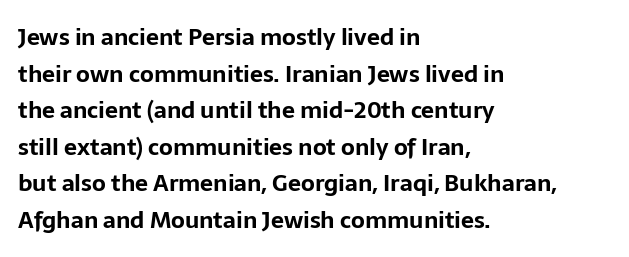
Q: Is the text bold? A: Yes.
Q: Is the text italic (slanted)? A: No, it is upright.
Q: Is the text underlined? A: No.
Q: How is the paragraph aligned? A: Left-aligned.
Q: Is the spacing between letters normal or unusually wide? A: Normal.
Q: Is the spacing between lines tight, normal or loose? A: Normal.
